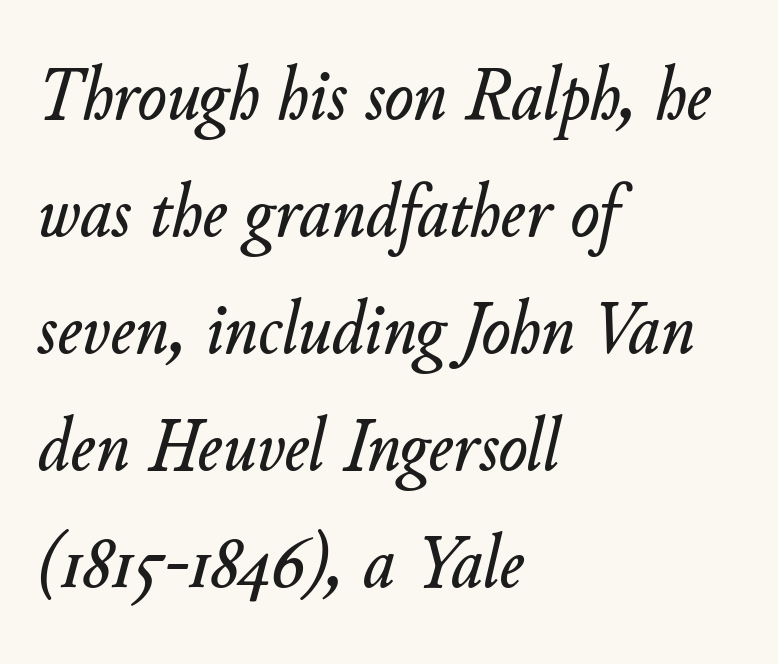
{"italic": "yes", "lean": "right", "slant_degrees": 11, "width": "normal", "stroke_contrast": "low", "x_height": "small", "monospaced": "no", "underline": "no", "align": "left", "line_spacing": "normal", "line_spacing_ratio": 1.52, "letter_spacing": "normal", "letter_spacing_em": 0.0, "glyph_px": 77}
